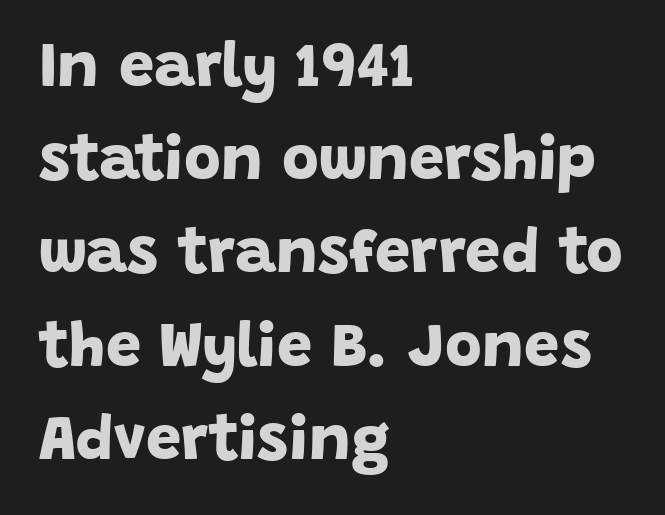
The image shows 63 px bold sans-serif type; set left-aligned, normal line spacing (1.48x), normal letter spacing, not underlined; low stroke contrast and a large x-height.
